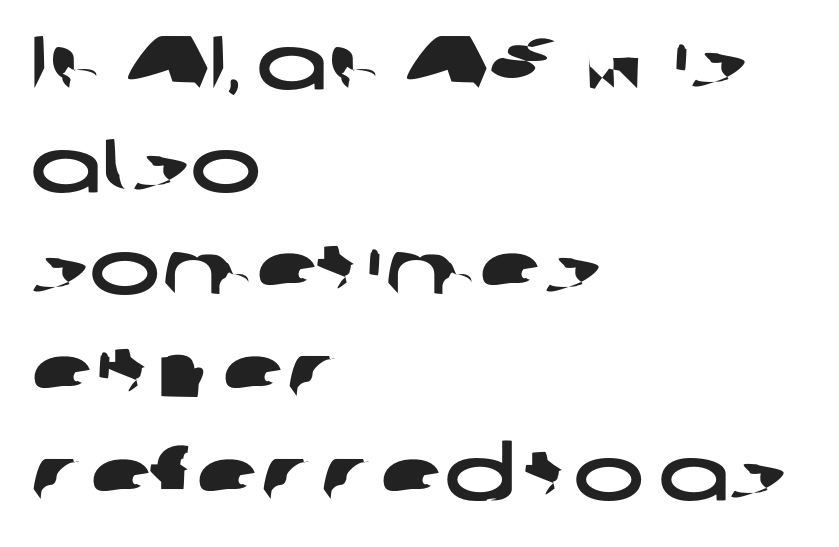
{"serif": "no", "width": "wide", "stroke_contrast": "low", "x_height": "medium", "monospaced": "no", "underline": "no", "align": "left", "line_spacing": "normal", "line_spacing_ratio": 1.37, "letter_spacing": "normal", "letter_spacing_em": 0.0, "glyph_px": 75}
